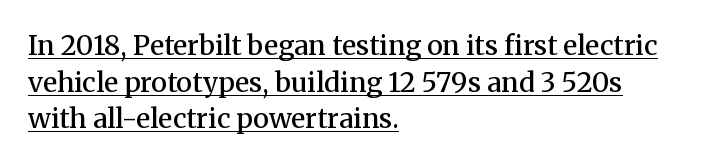
Q: Is the text bold? A: Semi-bold.
Q: Is the text italic (slanted)? A: No, it is upright.
Q: Is the text underlined? A: Yes.
Q: How is the paragraph aligned? A: Left-aligned.
Q: Is the spacing between letters normal or unusually wide? A: Normal.
Q: Is the spacing between lines tight, normal or loose? A: Normal.
